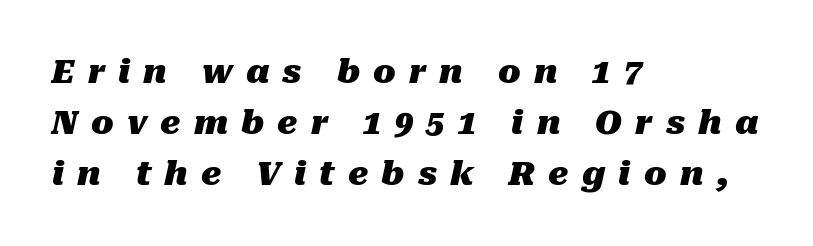
Compared with typical paragraphs, the rows here are spaced about the same. The rendering applies a slant to the glyphs. These words are printed bold, with thick strokes throughout. A clean baseline with only descenders dipping below it.
